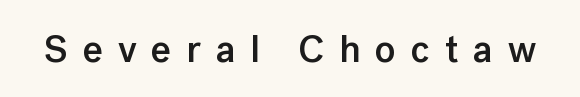
{"serif": "no", "italic": "no", "bold": "semi", "weight": "semibold", "width": "normal", "stroke_contrast": "low", "x_height": "medium", "monospaced": "no", "underline": "no", "letter_spacing": "wide", "letter_spacing_em": 0.39, "glyph_px": 38}
